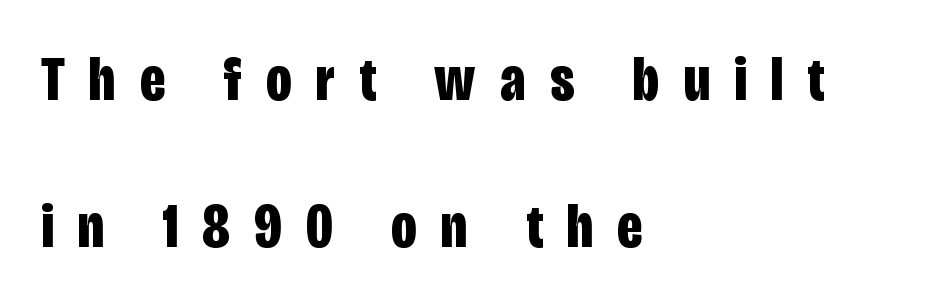
Here the glyphs are tracked loosely, breaking word shapes into spaced letters. The rendering shows plain stroke endings on the letterforms — a sans-serif design. Unmarked baselines from the first word to the last. Horizontally, the lines are justified to the leading edge only. Ascenders rise straight up at ninety degrees.
